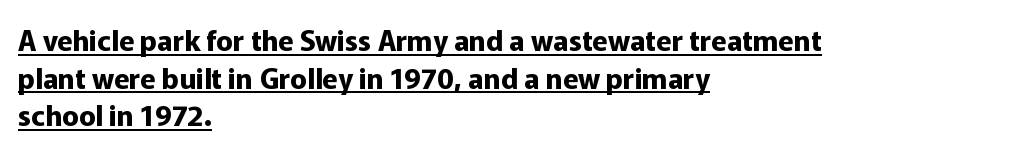
{"serif": "no", "italic": "no", "bold": "yes", "weight": "bold", "width": "normal", "stroke_contrast": "low", "x_height": "medium", "monospaced": "no", "underline": "yes", "align": "left", "line_spacing": "normal", "line_spacing_ratio": 1.34, "letter_spacing": "normal", "letter_spacing_em": 0.0, "glyph_px": 28}
